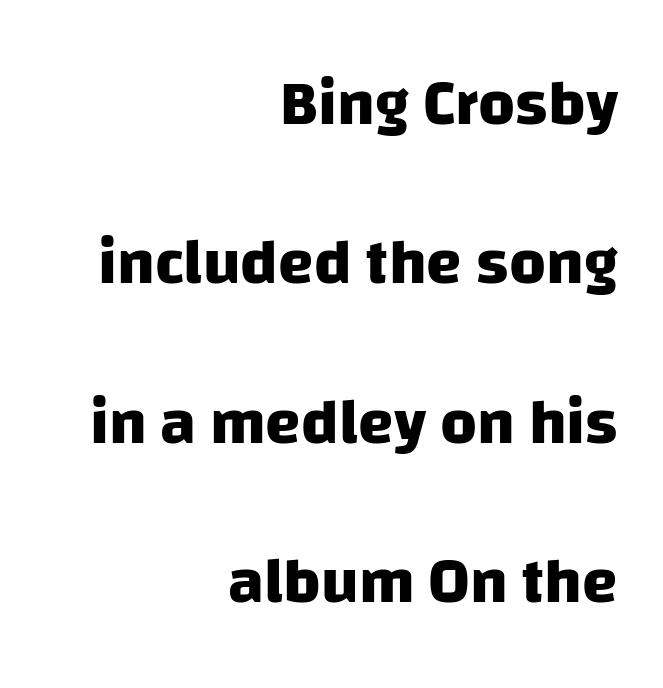
{"serif": "no", "bold": "yes", "weight": "heavy", "width": "normal", "stroke_contrast": "low", "x_height": "large", "monospaced": "no", "underline": "no", "align": "right", "line_spacing": "loose", "line_spacing_ratio": 2.49, "letter_spacing": "normal", "letter_spacing_em": 0.0, "glyph_px": 64}
